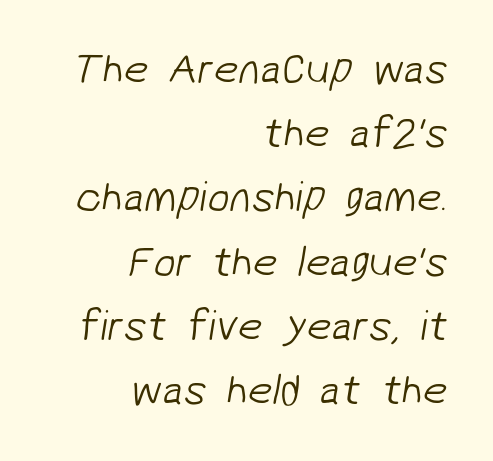
Q: Is the text bold? A: No.
Q: Is the typeface a serif or a sans-serif typeface? A: Sans-serif.
Q: Is the text underlined? A: No.
Q: How is the paragraph aligned? A: Right-aligned.
Q: Is the spacing between letters normal or unusually wide? A: Normal.
Q: Is the spacing between lines tight, normal or loose? A: Normal.
Q: Width (condensed, normal, or wide)? A: Normal.
Q: Stroke contrast? A: Low.
Q: x-height? A: Medium.
Q: Monospaced? A: No.
